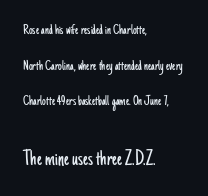
The image shows 23 px text type, upright; set left-aligned, loose line spacing (2.38x), normal letter spacing, not underlined; the second (bottom) block is 1.53x larger.
